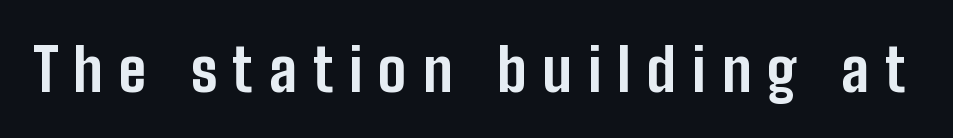
The image shows 59 px bold, condensed sans-serif type, upright; set unusually wide letter spacing (+0.27 em), not underlined; low stroke contrast and a medium x-height.
